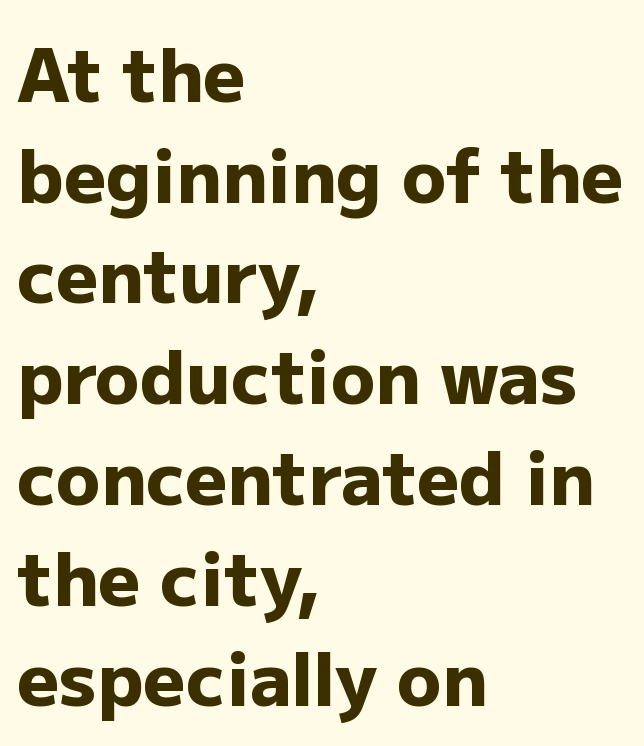
{"serif": "no", "italic": "no", "bold": "yes", "weight": "heavy", "width": "normal", "stroke_contrast": "low", "x_height": "medium", "monospaced": "no", "underline": "no", "align": "left", "line_spacing": "normal", "line_spacing_ratio": 1.38, "letter_spacing": "normal", "letter_spacing_em": 0.0, "glyph_px": 73}
